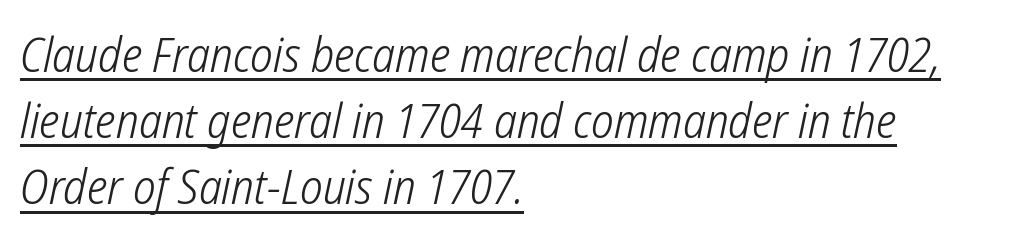
The text block is weighted toward the left margin, trailing off unevenly rightward. The lines sit at an ordinary, default distance from one another. Proportional: the letters do not fall into vertical columns. Does extra space separate the letters? No, they use regular spacing.
